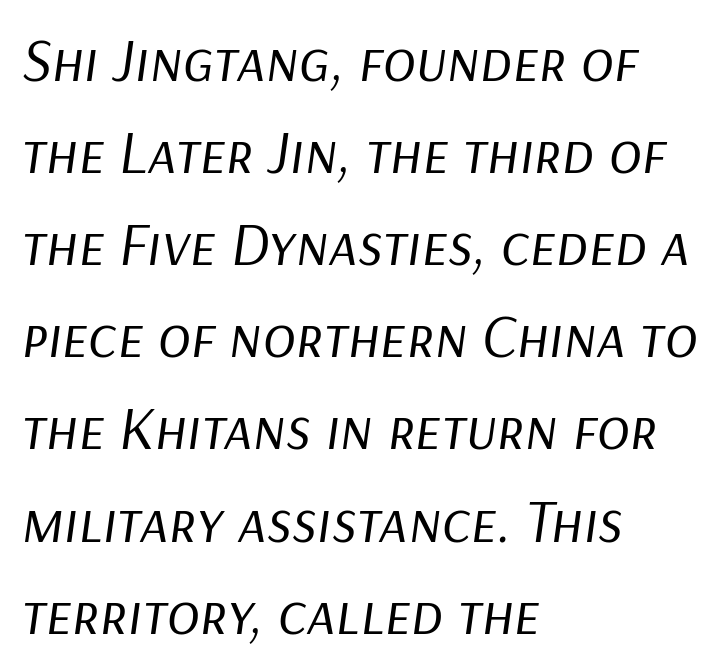
The image shows 61 px regular-weight type, italic (leaning right); set left-aligned, normal line spacing (1.51x), normal letter spacing, not underlined; low stroke contrast and a medium x-height.
